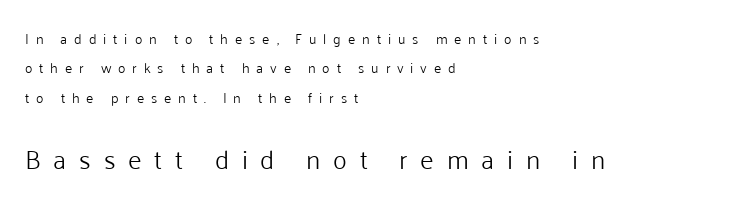
Q: Is the text bold? A: No.
Q: Is the text italic (slanted)? A: No, it is upright.
Q: Is the text underlined? A: No.
Q: How is the paragraph aligned? A: Left-aligned.
Q: Is the spacing between letters normal or unusually wide? A: Unusually wide.
Q: Is the spacing between lines tight, normal or loose? A: Loose.
Q: Which block of text is set in a larger size, the first (top) or the second (bottom)? A: The second (bottom) one.
